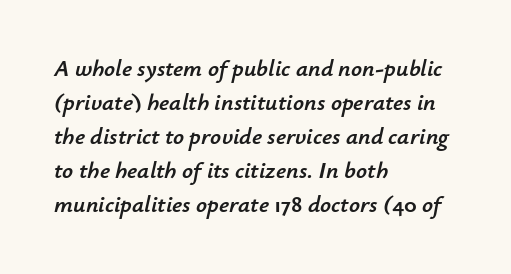
{"italic": "yes", "lean": "right", "slant_degrees": 12, "underline": "no", "align": "left", "line_spacing": "normal", "line_spacing_ratio": 1.42, "letter_spacing": "normal", "letter_spacing_em": 0.0, "glyph_px": 24}
